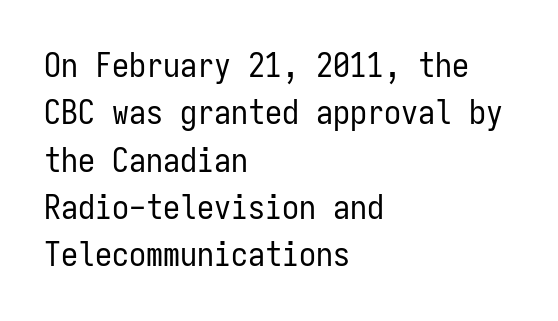
The image shows 34 px regular-weight, condensed sans-serif type, upright, monospaced; set left-aligned, normal line spacing (1.39x), normal letter spacing, not underlined; low stroke contrast and a medium x-height.
